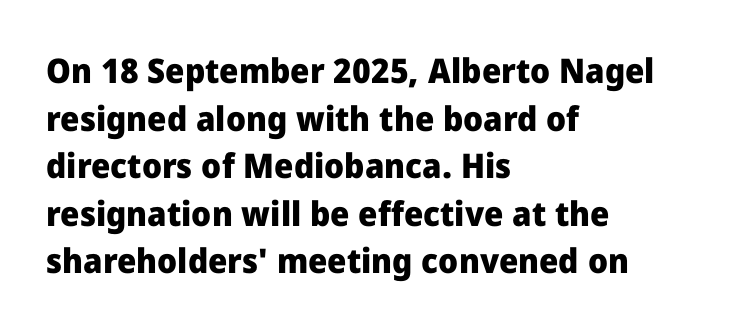
Q: Is the text bold? A: Yes.
Q: Is the text italic (slanted)? A: No, it is upright.
Q: Is the typeface a serif or a sans-serif typeface? A: Sans-serif.
Q: Is the text underlined? A: No.
Q: How is the paragraph aligned? A: Left-aligned.
Q: Is the spacing between letters normal or unusually wide? A: Normal.
Q: Is the spacing between lines tight, normal or loose? A: Normal.
Q: Width (condensed, normal, or wide)? A: Normal.
Q: Stroke contrast? A: Low.
Q: x-height? A: Medium.
Q: Monospaced? A: No.
